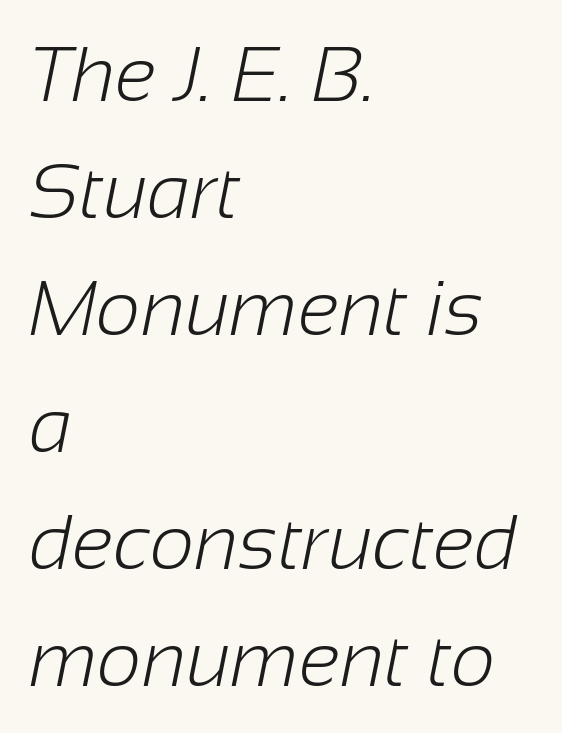
The image shows 78 px light sans-serif type; set left-aligned, normal line spacing (1.5x), normal letter spacing, not underlined; low stroke contrast and a medium x-height.
